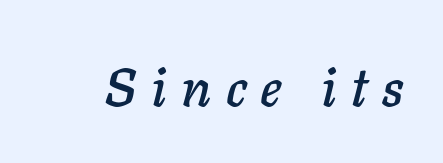
The image shows 53 px text type, italic (leaning right); set unusually wide letter spacing (+0.27 em), not underlined; low stroke contrast and a medium x-height.
